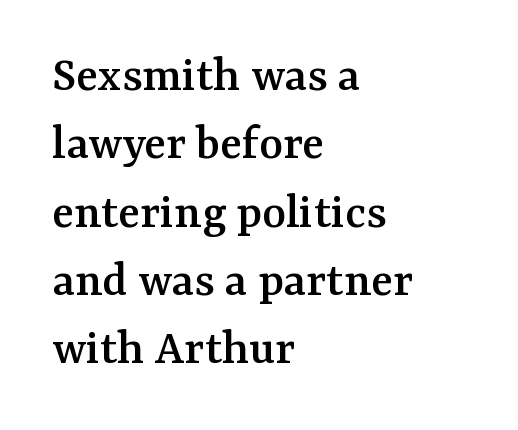
{"serif": "yes", "italic": "no", "width": "normal", "stroke_contrast": "medium", "x_height": "medium", "monospaced": "no", "underline": "no", "align": "left", "line_spacing": "normal", "line_spacing_ratio": 1.34, "letter_spacing": "normal", "letter_spacing_em": 0.0, "glyph_px": 51}
